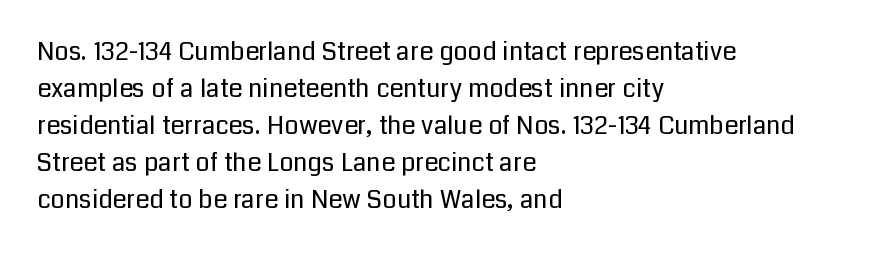
{"italic": "no", "bold": "no", "underline": "no", "align": "left", "line_spacing": "normal", "line_spacing_ratio": 1.48, "letter_spacing": "normal", "letter_spacing_em": 0.0, "glyph_px": 25}
